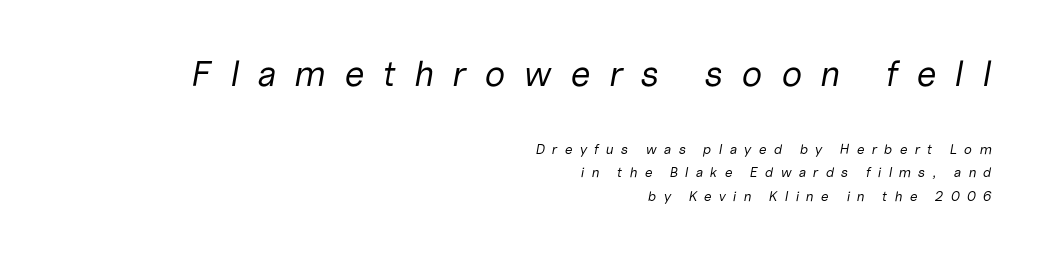
Is the lower block the larger one? No — the upper block carries the bigger type. Type without underlining. A light-to-regular cut is what we see here. The passage shown has open, widely tracked lettering throughout. The lettering tilts uniformly, giving the passage an italic look.
